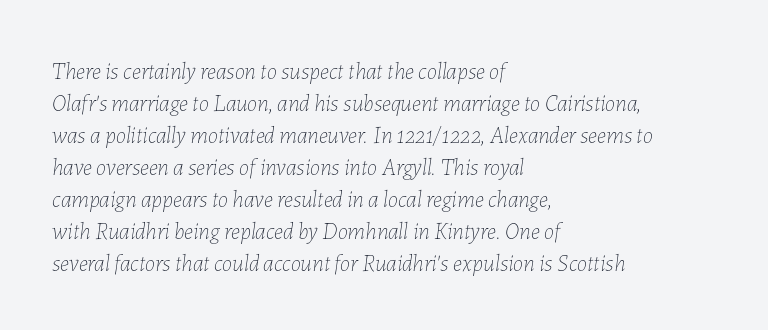
Q: Is the text bold? A: No.
Q: Is the text italic (slanted)? A: Yes, it leans right by about 7 degrees.
Q: Is the text underlined? A: No.
Q: How is the paragraph aligned? A: Left-aligned.
Q: Is the spacing between letters normal or unusually wide? A: Normal.
Q: Is the spacing between lines tight, normal or loose? A: Normal.
